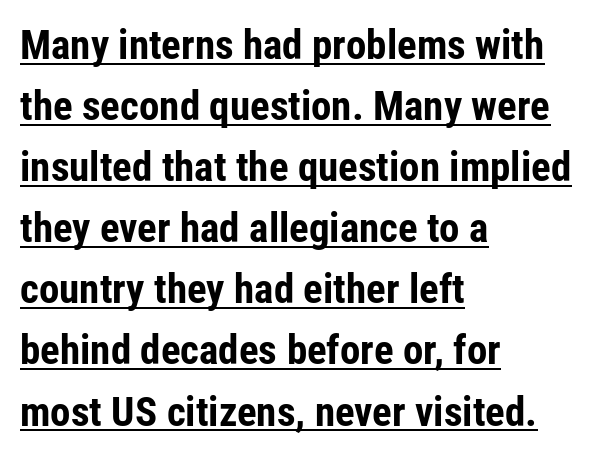
Compared with a centered layout, this one pins lines to the left instead. The letterforms sit shoulder to shoulder at normal distance. The lettering stays uniformly vertical, giving the passage a roman look. Check where the strokes stop: nothing finishes them off — pure sans.
